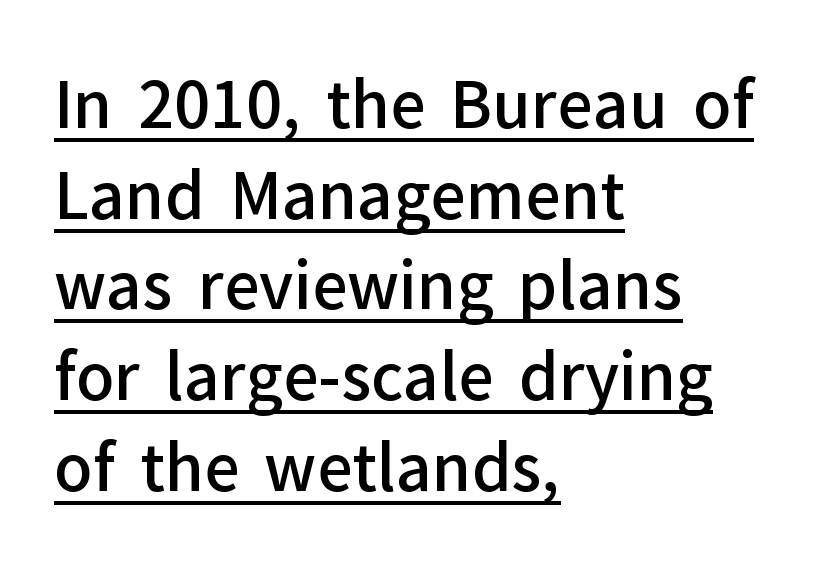
The image shows 63 px semibold sans-serif type, upright; set left-aligned, normal line spacing (1.44x), normal letter spacing, underlined; low stroke contrast and a medium x-height.
